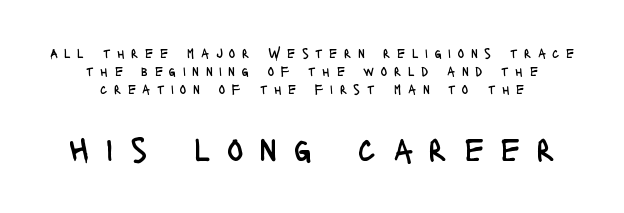
Think standard paragraph weight, or any step lighter than that. The setting favours the middle, as headings and verse often do. The letters are spread apart with noticeably loose tracking. When letters stand straight like this, we call the style roman or upright. Regarding leading, the lines here are spaced in the standard way.
